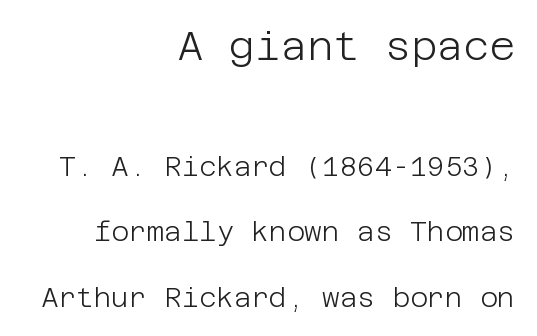
{"serif": "no", "italic": "no", "bold": "no", "weight": "light", "width": "normal", "stroke_contrast": "low", "x_height": "large", "underline": "no", "align": "right", "line_spacing": "loose", "line_spacing_ratio": 2.41, "letter_spacing": "normal", "letter_spacing_em": 0.0, "larger_block": "first", "size_ratio": 1.48, "glyph_px": 40}
